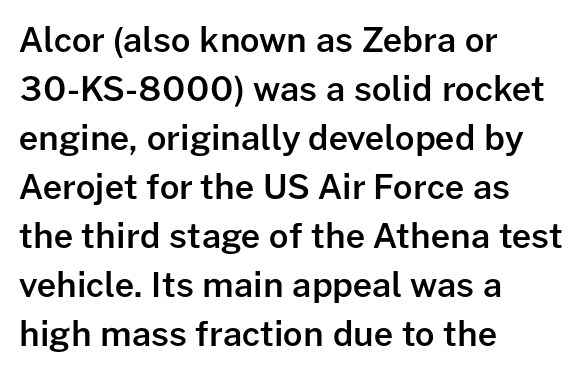
Q: Is the text bold? A: Semi-bold.
Q: Is the text italic (slanted)? A: No, it is upright.
Q: Is the typeface a serif or a sans-serif typeface? A: Sans-serif.
Q: Is the text underlined? A: No.
Q: How is the paragraph aligned? A: Left-aligned.
Q: Is the spacing between letters normal or unusually wide? A: Normal.
Q: Is the spacing between lines tight, normal or loose? A: Normal.
Q: Width (condensed, normal, or wide)? A: Normal.
Q: Stroke contrast? A: Low.
Q: x-height? A: Medium.
Q: Monospaced? A: No.
